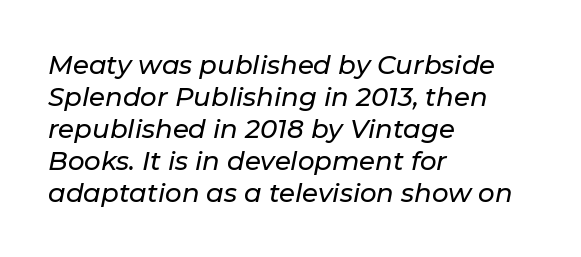
The image shows 26 px text type, italic (leaning right); set left-aligned, line spacing 1.23x, normal letter spacing, not underlined.
